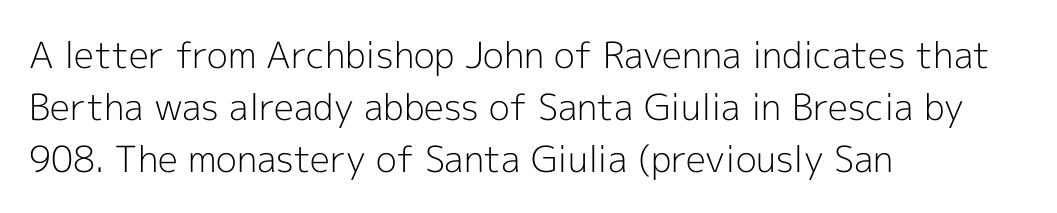
{"serif": "no", "italic": "no", "bold": "no", "weight": "light", "width": "normal", "x_height": "medium", "monospaced": "no", "underline": "no", "align": "left", "line_spacing": "normal", "line_spacing_ratio": 1.44, "letter_spacing": "normal", "letter_spacing_em": 0.0, "glyph_px": 36}
